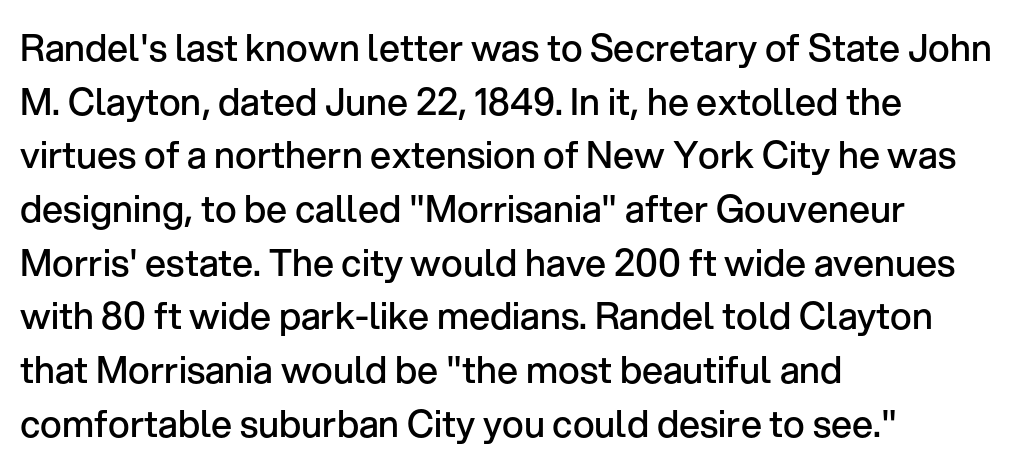
Grotesque or geometric, the face here clearly has no serifs. Tall strokes in this sample are plumb rather than angled. The passage shown is typed in a proportional face where columns would drift. Compared with a centered layout, this one pins lines to the left instead. These words are printed semibold, heavier than regular yet not bold. If you measured baseline to baseline, you'd find a middling distance.
